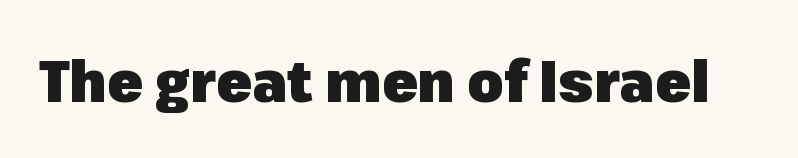
Letters rest on an invisible, unmarked baseline. No italicization has been applied; the sample stays upright. Here the designer chose a conventional face with non-uniform glyph widths. Look at the stroke-to-counter ratio: heavy, a bold. Stroke terminals: plain, sans-serif. This sample uses plain, unmodified letter spacing.
